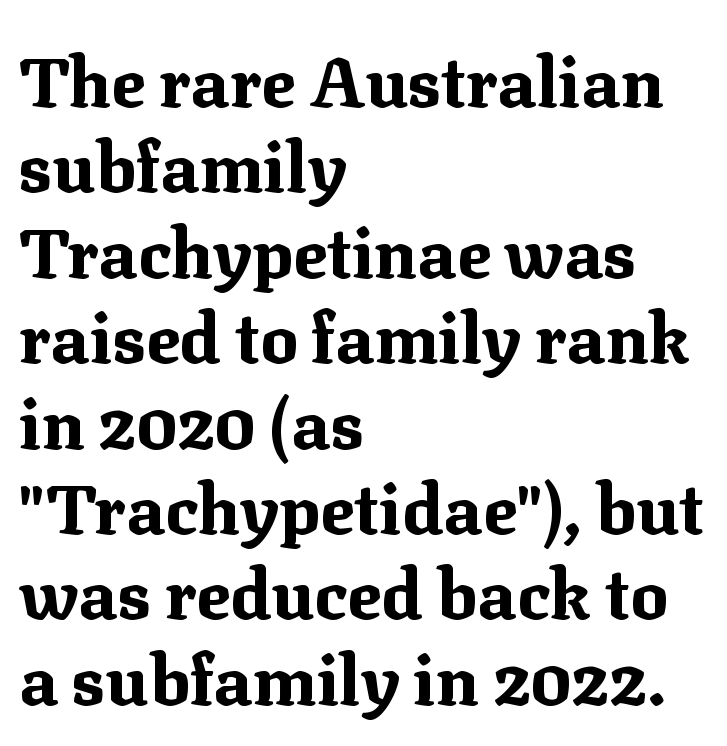
Every character sits straight up, as roman type does. Inter-character spacing is left at the font's built-in metrics. The letters advance in unequal steps, a hallmark of proportional type. Only glyphs here, with clear space below each row.
